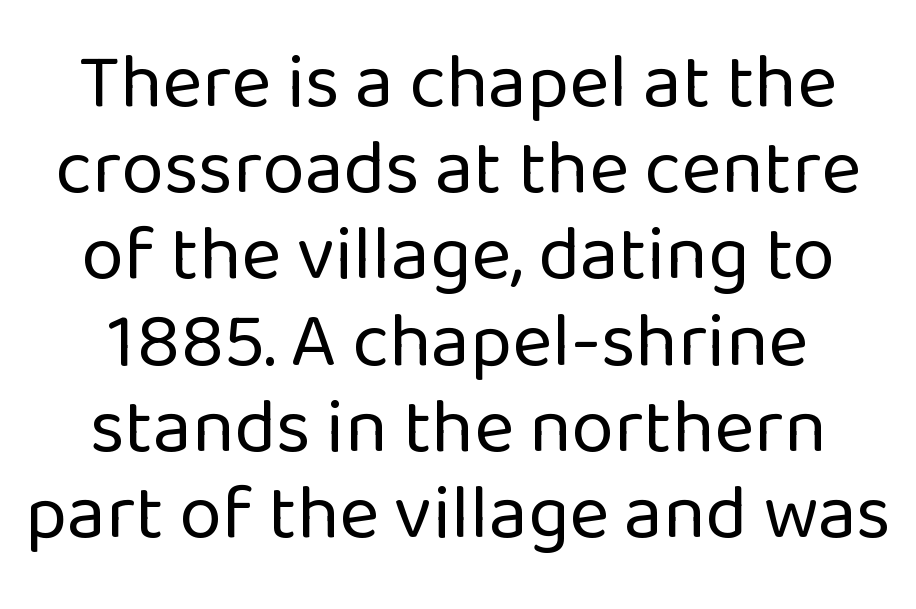
{"serif": "no", "italic": "no", "bold": "no", "weight": "regular", "width": "normal", "stroke_contrast": "low", "x_height": "medium", "monospaced": "no", "underline": "no", "align": "center", "line_spacing": "tight", "line_spacing_ratio": 1.12, "letter_spacing": "normal", "letter_spacing_em": 0.0, "glyph_px": 77}
